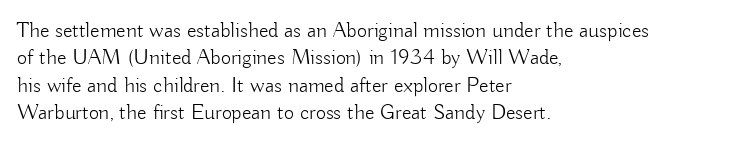
Q: Is the text bold? A: No.
Q: Is the text italic (slanted)? A: No, it is upright.
Q: Is the text underlined? A: No.
Q: How is the paragraph aligned? A: Left-aligned.
Q: Is the spacing between letters normal or unusually wide? A: Normal.
Q: Is the spacing between lines tight, normal or loose? A: Normal.
